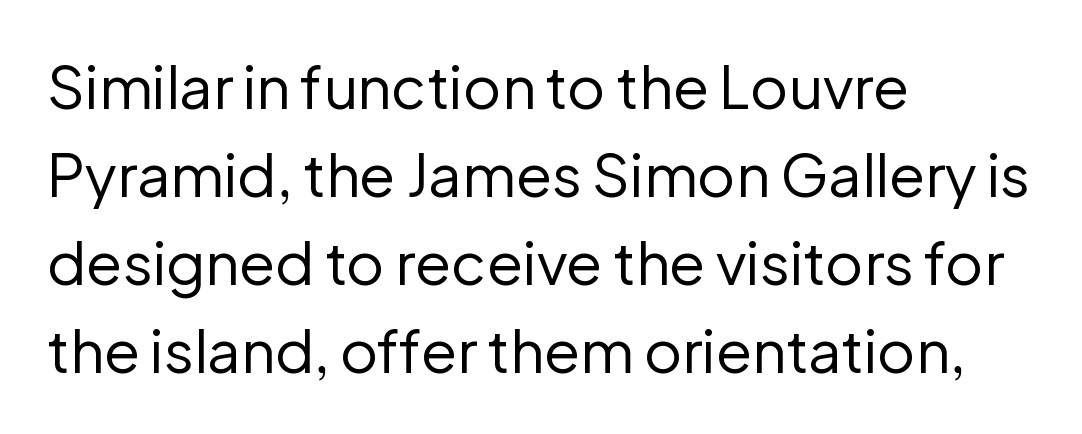
Posture: upright roman. Proportional: the letters do not fall into vertical columns. The passage shown is typeset with a sans-serif family. Horizontal bands of white between lines are of average thickness.
